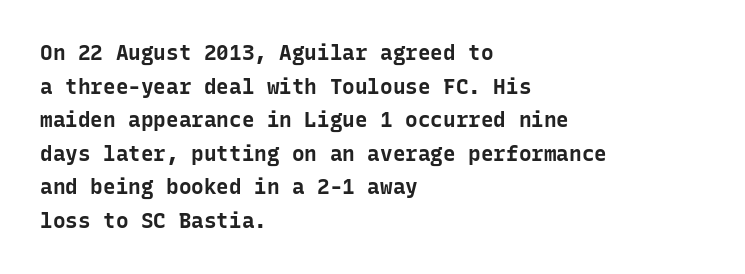
{"italic": "no", "bold": "yes", "underline": "no", "align": "left", "line_spacing": "normal", "line_spacing_ratio": 1.6, "letter_spacing": "normal", "letter_spacing_em": 0.0, "glyph_px": 21}
